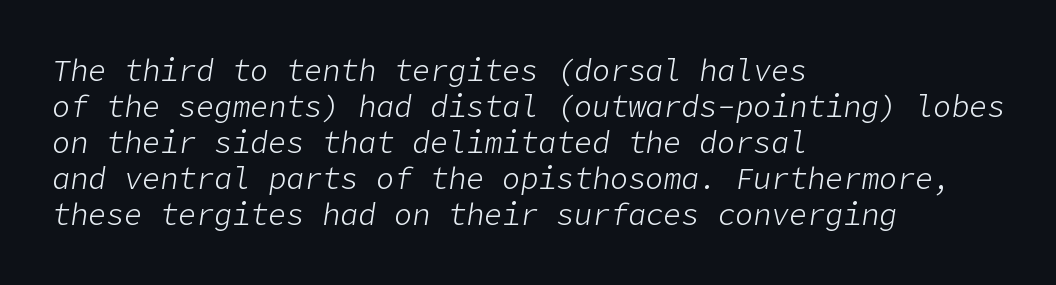
{"italic": "yes", "lean": "right", "slant_degrees": 9, "bold": "no", "weight": "light", "width": "normal", "stroke_contrast": "low", "x_height": "medium", "underline": "no", "align": "left", "line_spacing_ratio": 1.2, "letter_spacing": "normal", "letter_spacing_em": 0.0, "glyph_px": 30}
